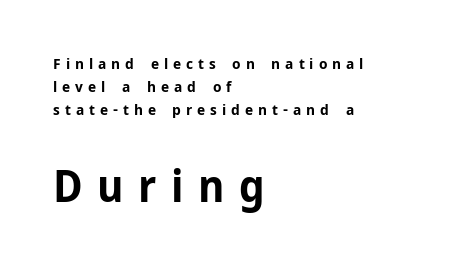
Q: Is the text bold? A: Yes.
Q: Is the text italic (slanted)? A: No, it is upright.
Q: Is the typeface a serif or a sans-serif typeface? A: Sans-serif.
Q: Is the text underlined? A: No.
Q: How is the paragraph aligned? A: Left-aligned.
Q: Is the spacing between letters normal or unusually wide? A: Unusually wide.
Q: Is the spacing between lines tight, normal or loose? A: Normal.
Q: Which block of text is set in a larger size, the first (top) or the second (bottom)? A: The second (bottom) one.
Q: Width (condensed, normal, or wide)? A: Normal.
Q: Stroke contrast? A: Low.
Q: x-height? A: Medium.
Q: Monospaced? A: No.
